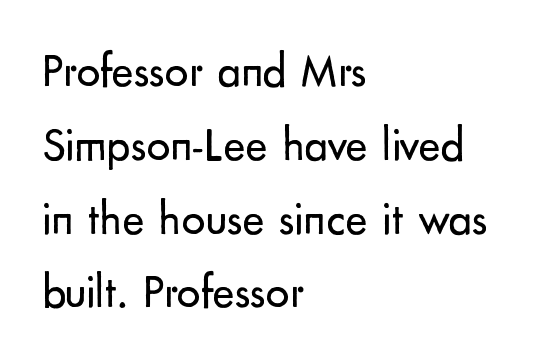
Q: Is the text bold? A: No.
Q: Is the text italic (slanted)? A: No, it is upright.
Q: Is the typeface a serif or a sans-serif typeface? A: Sans-serif.
Q: Is the text underlined? A: No.
Q: How is the paragraph aligned? A: Left-aligned.
Q: Is the spacing between letters normal or unusually wide? A: Normal.
Q: Is the spacing between lines tight, normal or loose? A: Normal.
Q: Width (condensed, normal, or wide)? A: Normal.
Q: Stroke contrast? A: Low.
Q: x-height? A: Small.
Q: Monospaced? A: No.
